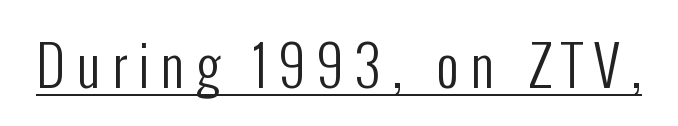
The image shows 55 px regular-weight, condensed sans-serif type, upright; set unusually wide letter spacing (+0.21 em), underlined; low stroke contrast and a medium x-height.
